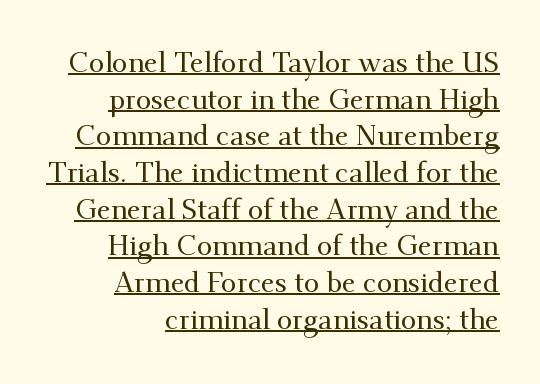
{"serif": "yes", "italic": "no", "width": "normal", "stroke_contrast": "medium", "x_height": "small", "monospaced": "no", "underline": "yes", "align": "right", "line_spacing": "normal", "line_spacing_ratio": 1.31, "letter_spacing": "normal", "letter_spacing_em": 0.0, "glyph_px": 28}
